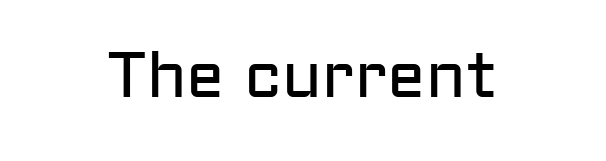
Standard letterfit; no display-style spreading of the glyphs. Nothing sits at the stroke ends, so this counts as sans-serif. Each row of text sits above clean, open space. Weight: not bold — regular or lighter.
